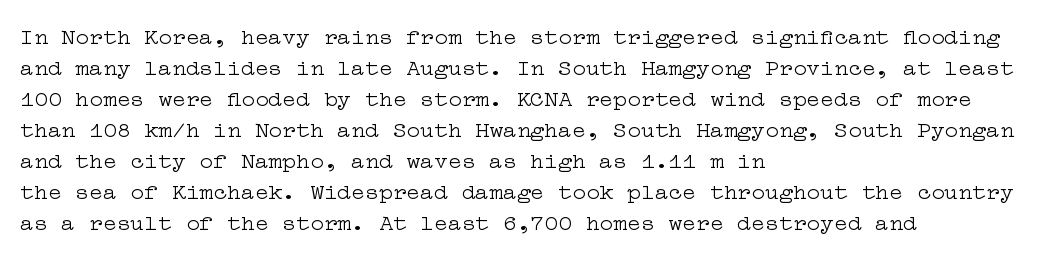
Posture: upright roman. The ragged edge is on the right, which tells us the setting is flush left. Reading down the column, the eye jumps a familiar distance to each next line. The specimen omits any rule beneath the text block's lines. The face looks like a standard text weight, possibly lighter.
